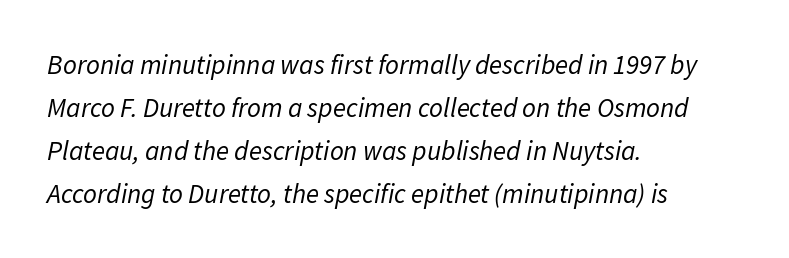
Q: Is the text bold? A: No.
Q: Is the text italic (slanted)? A: Yes, it leans right by about 11 degrees.
Q: Is the text underlined? A: No.
Q: How is the paragraph aligned? A: Left-aligned.
Q: Is the spacing between letters normal or unusually wide? A: Normal.
Q: Is the spacing between lines tight, normal or loose? A: Normal.
